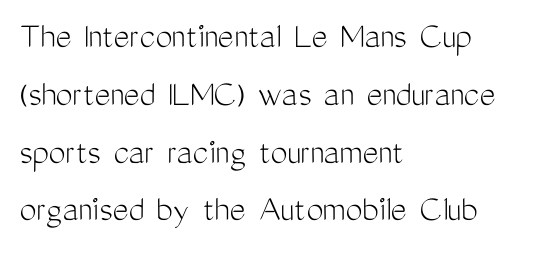
This block has exactly the height ordinary leading produces. Teacher's note: observe the even left margin — that is flush-left alignment. Ordinary non-slanted type is in use. Glance below the letters and you will spot only blank space. Do the characters align in a grid? No, the font is proportional.
